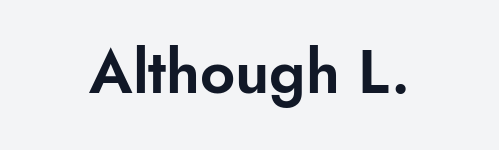
The image shows 61 px sans-serif type, upright; set normal letter spacing, not underlined; low stroke contrast and a small x-height.
